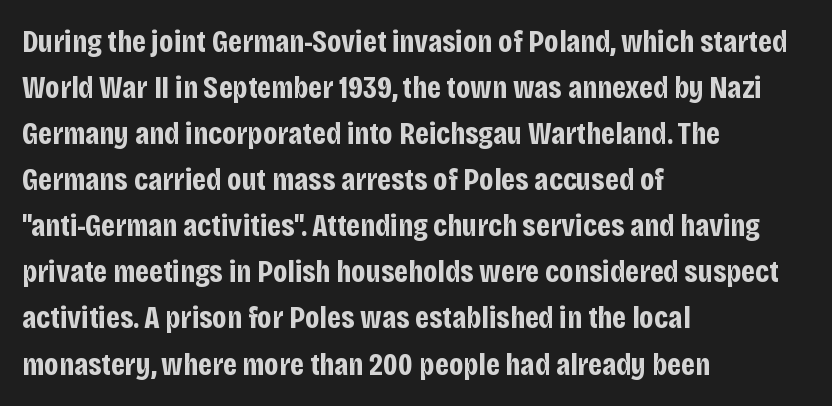
The image shows 32 px bold, condensed sans-serif type, upright; set left-aligned, normal line spacing (1.44x), normal letter spacing, not underlined; low stroke contrast and a large x-height.
